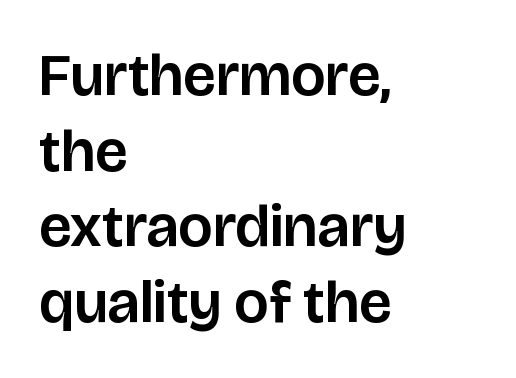
The gaps between neighbouring characters are ordinary and unremarkable. This sample uses a sans-serif face. Rule under the text: the space is simply empty. Line beginnings align vertically; line endings do not.
